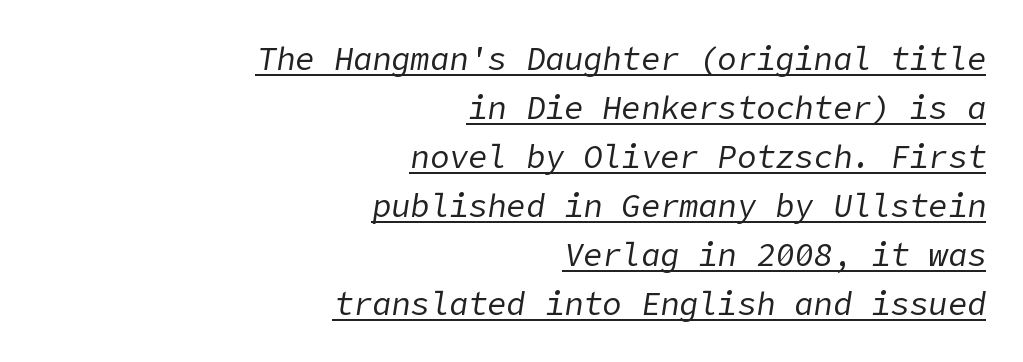
Tall strokes in this sample are angled rather than plumb. Emphasis is given by a line drawn under the lettering. In CSS terms this would be text-align: right. Unbolded letterforms with no extra heft.
